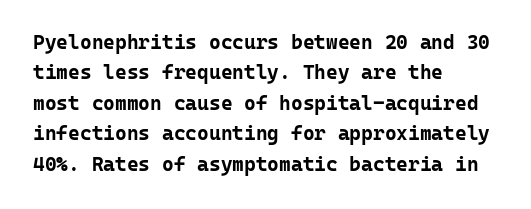
Q: Is the text bold? A: Yes.
Q: Is the text italic (slanted)? A: No, it is upright.
Q: Is the text underlined? A: No.
Q: How is the paragraph aligned? A: Left-aligned.
Q: Is the spacing between letters normal or unusually wide? A: Normal.
Q: Is the spacing between lines tight, normal or loose? A: Normal.
